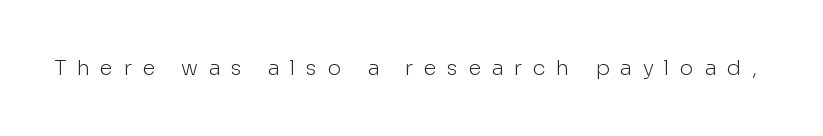
The image shows 21 px text type, upright; set unusually wide letter spacing (+0.5 em), not underlined.
